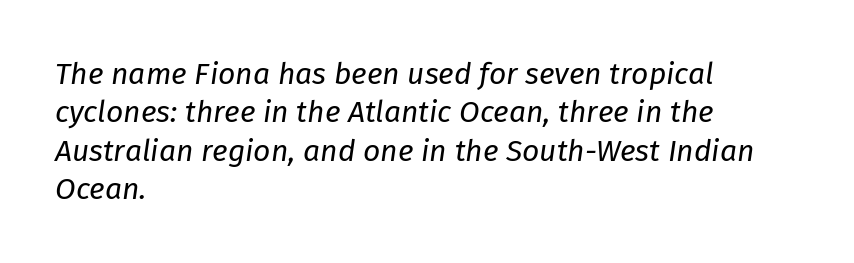
{"italic": "yes", "lean": "right", "slant_degrees": 8, "bold": "no", "weight": "regular", "width": "normal", "stroke_contrast": "low", "x_height": "medium", "monospaced": "no", "underline": "no", "align": "left", "line_spacing": "normal", "line_spacing_ratio": 1.28, "letter_spacing": "normal", "letter_spacing_em": 0.0, "glyph_px": 30}
